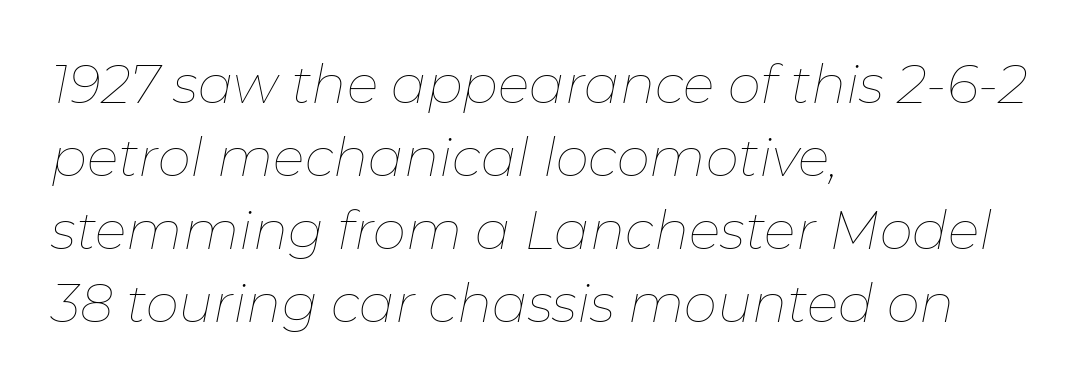
Rule under the text: the space is simply empty. Summary of weight: not heavy and not bold. The letters advance in unequal steps, a hallmark of proportional type. Italic: yes, the glyphs are oblique. Notice how the passage keeps a crisp vertical edge on the left only. The letterforms sit shoulder to shoulder at normal distance.
